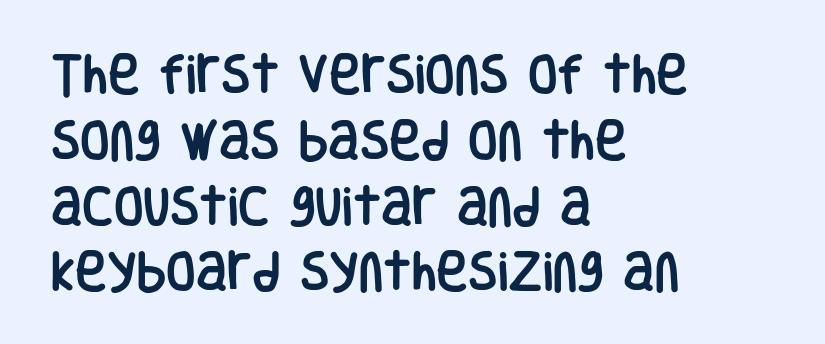
{"serif": "no", "italic": "no", "width": "condensed", "stroke_contrast": "low", "x_height": "large", "monospaced": "no", "underline": "no", "align": "left", "line_spacing": "normal", "line_spacing_ratio": 1.53, "letter_spacing": "normal", "letter_spacing_em": 0.0, "glyph_px": 43}
